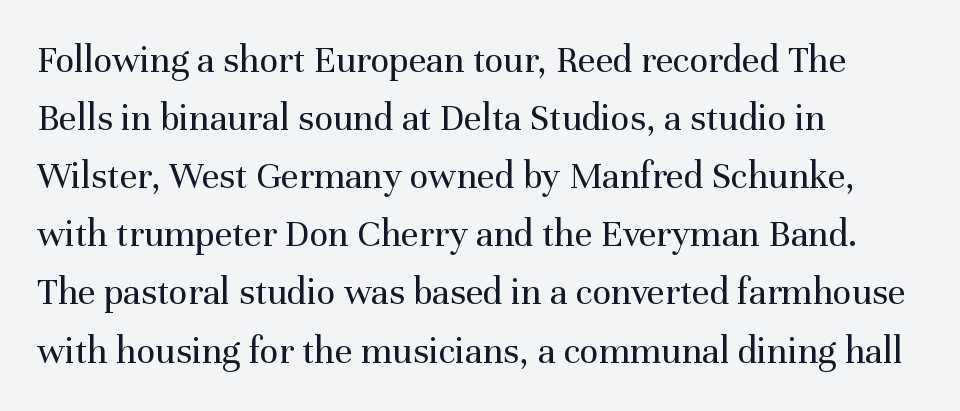
{"serif": "yes", "italic": "no", "bold": "no", "weight": "regular", "width": "normal", "stroke_contrast": "medium", "x_height": "medium", "monospaced": "no", "underline": "no", "align": "left", "line_spacing": "normal", "line_spacing_ratio": 1.49, "letter_spacing": "normal", "letter_spacing_em": 0.0, "glyph_px": 39}
